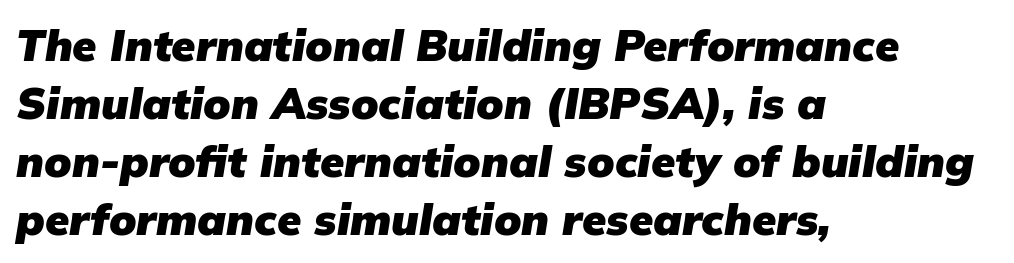
{"italic": "yes", "lean": "right", "slant_degrees": 9, "bold": "yes", "weight": "heavy", "width": "normal", "stroke_contrast": "low", "x_height": "medium", "monospaced": "no", "underline": "no", "align": "left", "line_spacing": "normal", "line_spacing_ratio": 1.32, "letter_spacing": "normal", "letter_spacing_em": 0.0, "glyph_px": 44}
